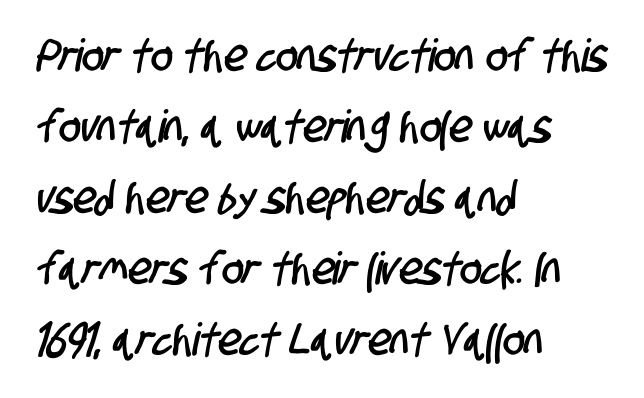
This is sans-serif lettering, the kind often seen on screens and signage. Teacher's note: observe the even left margin — that is flush-left alignment. Descender tails drop into unmarked territory. Inter-character spacing is left at the font's built-in metrics. The passage shown stacks its lines at a standard gap. The rendering uses natural spacing where letterforms have individual widths.
